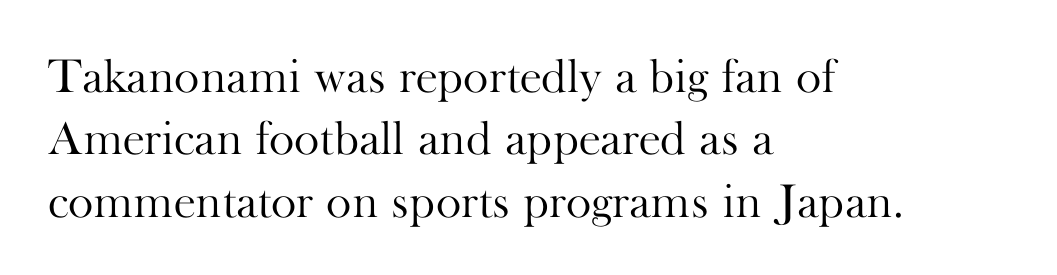
Q: Is the text bold? A: No.
Q: Is the text italic (slanted)? A: No, it is upright.
Q: Is the typeface a serif or a sans-serif typeface? A: Serif.
Q: Is the text underlined? A: No.
Q: How is the paragraph aligned? A: Left-aligned.
Q: Is the spacing between letters normal or unusually wide? A: Normal.
Q: Is the spacing between lines tight, normal or loose? A: Normal.
Q: Width (condensed, normal, or wide)? A: Normal.
Q: Stroke contrast? A: High.
Q: x-height? A: Small.
Q: Monospaced? A: No.
